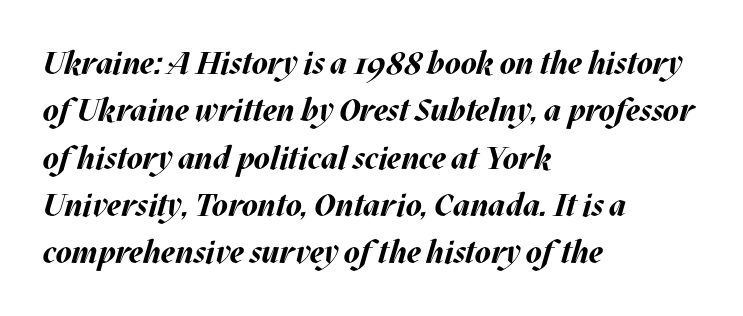
Q: Is the text bold? A: Yes.
Q: Is the text italic (slanted)? A: Yes, it leans right by about 17 degrees.
Q: Is the text underlined? A: No.
Q: How is the paragraph aligned? A: Left-aligned.
Q: Is the spacing between letters normal or unusually wide? A: Normal.
Q: Is the spacing between lines tight, normal or loose? A: Normal.
Q: Width (condensed, normal, or wide)? A: Normal.
Q: Stroke contrast? A: Medium.
Q: x-height? A: Large.
Q: Monospaced? A: No.
